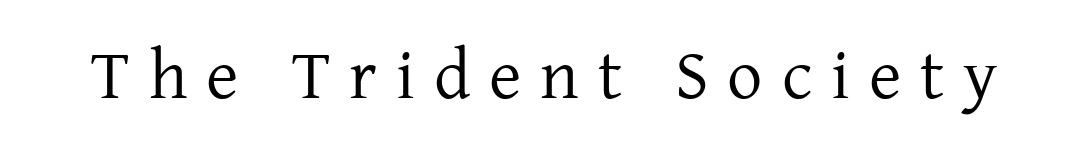
Q: Is the text bold? A: No.
Q: Is the text italic (slanted)? A: No, it is upright.
Q: Is the typeface a serif or a sans-serif typeface? A: Serif.
Q: Is the text underlined? A: No.
Q: Is the spacing between letters normal or unusually wide? A: Unusually wide.
Q: Width (condensed, normal, or wide)? A: Normal.
Q: Stroke contrast? A: Low.
Q: x-height? A: Medium.
Q: Monospaced? A: No.
